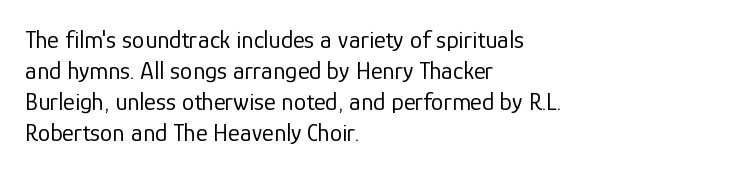
{"italic": "no", "bold": "no", "underline": "no", "align": "left", "line_spacing_ratio": 1.24, "letter_spacing": "normal", "letter_spacing_em": 0.0, "glyph_px": 25}
